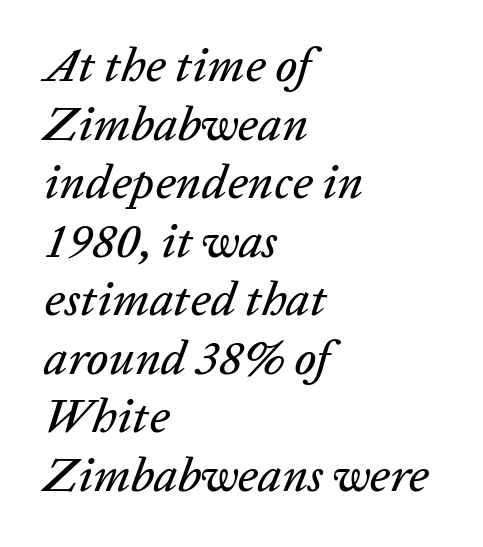
Rendered with sloped, italic letterforms. The foot of each line stays bare and open. This sample is left-justified, so line endings fall wherever the words run out. The passage shown has conventional tracking throughout.
